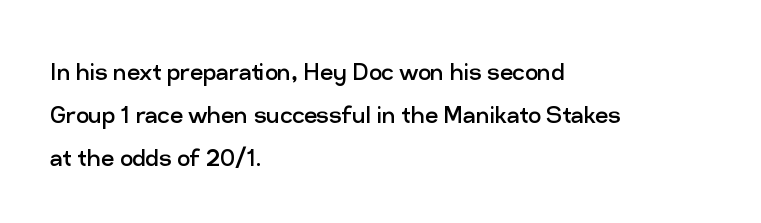
Q: Is the text bold? A: No.
Q: Is the text italic (slanted)? A: No, it is upright.
Q: Is the typeface a serif or a sans-serif typeface? A: Sans-serif.
Q: Is the text underlined? A: No.
Q: How is the paragraph aligned? A: Left-aligned.
Q: Is the spacing between letters normal or unusually wide? A: Normal.
Q: Is the spacing between lines tight, normal or loose? A: Normal.
Q: Width (condensed, normal, or wide)? A: Normal.
Q: Stroke contrast? A: Low.
Q: x-height? A: Medium.
Q: Monospaced? A: No.
